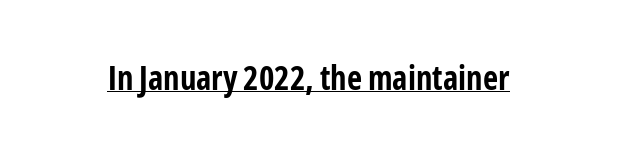
Q: Is the text bold? A: Yes.
Q: Is the text italic (slanted)? A: No, it is upright.
Q: Is the typeface a serif or a sans-serif typeface? A: Sans-serif.
Q: Is the text underlined? A: Yes.
Q: Is the spacing between letters normal or unusually wide? A: Normal.
Q: Width (condensed, normal, or wide)? A: Condensed.
Q: Stroke contrast? A: Low.
Q: x-height? A: Medium.
Q: Monospaced? A: No.
